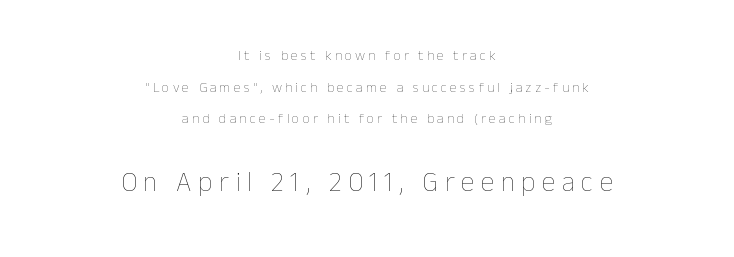
The image shows 28 px thin type, upright; set centered, loose line spacing (2.26x), unusually wide letter spacing (+0.23 em), not underlined; the second (bottom) block is 2.0x larger; low stroke contrast and a medium x-height.
